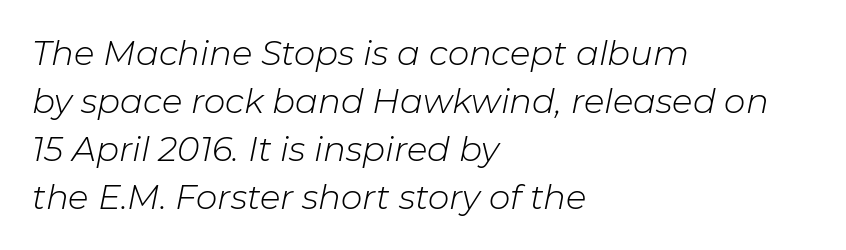
Q: Is the text bold? A: No.
Q: Is the text italic (slanted)? A: Yes, it leans right by about 11 degrees.
Q: Is the text underlined? A: No.
Q: How is the paragraph aligned? A: Left-aligned.
Q: Is the spacing between letters normal or unusually wide? A: Normal.
Q: Is the spacing between lines tight, normal or loose? A: Normal.
Q: Width (condensed, normal, or wide)? A: Normal.
Q: Stroke contrast? A: Low.
Q: x-height? A: Medium.
Q: Monospaced? A: No.
